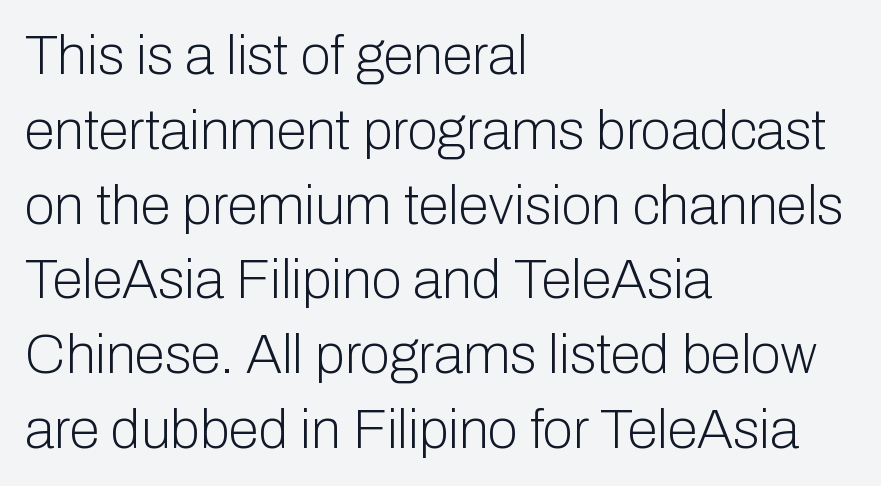
{"serif": "no", "italic": "no", "bold": "no", "weight": "light", "width": "normal", "stroke_contrast": "low", "x_height": "medium", "monospaced": "no", "underline": "no", "align": "left", "line_spacing": "normal", "line_spacing_ratio": 1.36, "letter_spacing": "normal", "letter_spacing_em": 0.0, "glyph_px": 55}
